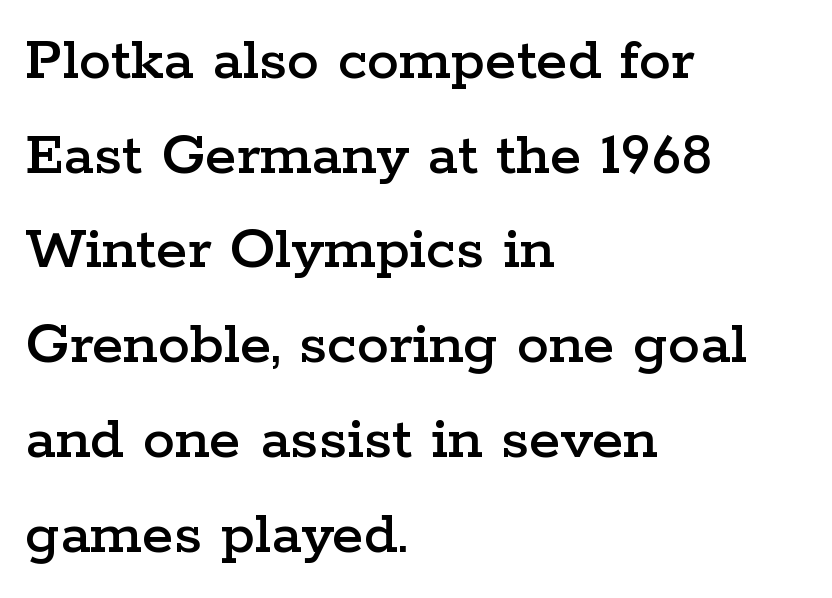
Q: Is the text italic (slanted)? A: No, it is upright.
Q: Is the typeface a serif or a sans-serif typeface? A: Serif.
Q: Is the text underlined? A: No.
Q: How is the paragraph aligned? A: Left-aligned.
Q: Is the spacing between letters normal or unusually wide? A: Normal.
Q: Is the spacing between lines tight, normal or loose? A: Normal.
Q: Width (condensed, normal, or wide)? A: Wide.
Q: Stroke contrast? A: Low.
Q: x-height? A: Medium.
Q: Monospaced? A: No.
